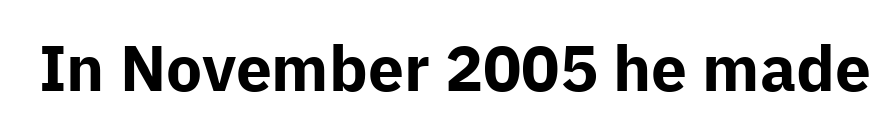
Q: Is the text bold? A: Yes.
Q: Is the text italic (slanted)? A: No, it is upright.
Q: Is the typeface a serif or a sans-serif typeface? A: Sans-serif.
Q: Is the text underlined? A: No.
Q: Is the spacing between letters normal or unusually wide? A: Normal.
Q: Width (condensed, normal, or wide)? A: Normal.
Q: Stroke contrast? A: Low.
Q: x-height? A: Medium.
Q: Monospaced? A: No.
